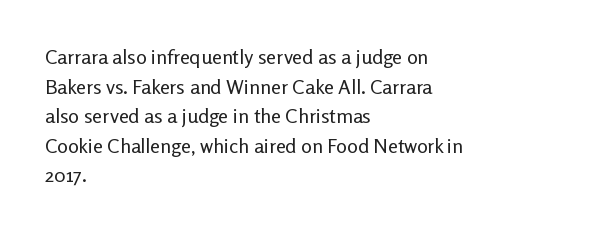
Compared with a typical body face, this is equally light or lighter still. The line texture is even and compact thanks to regular tracking. The space directly below the letters is spotless. Nope, not italic — everything's standing straight.
